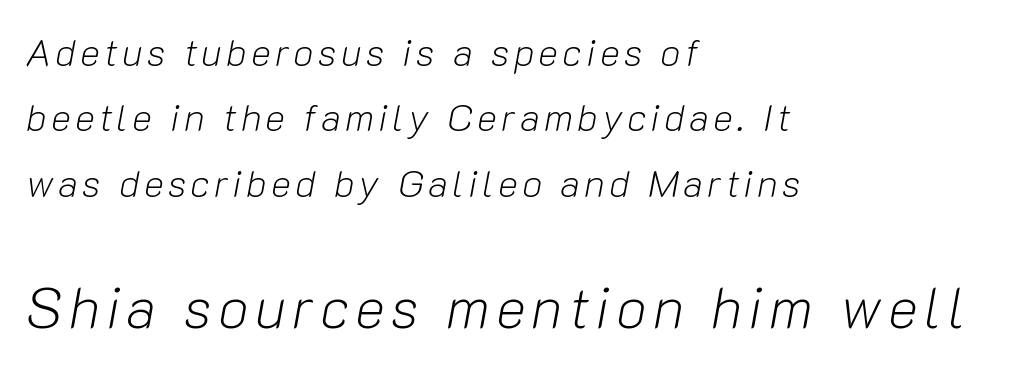
{"italic": "yes", "lean": "right", "slant_degrees": 10, "bold": "no", "weight": "light", "width": "normal", "stroke_contrast": "low", "x_height": "medium", "monospaced": "no", "underline": "no", "align": "left", "line_spacing_ratio": 1.72, "larger_block": "second", "size_ratio": 1.5, "glyph_px": 57}
